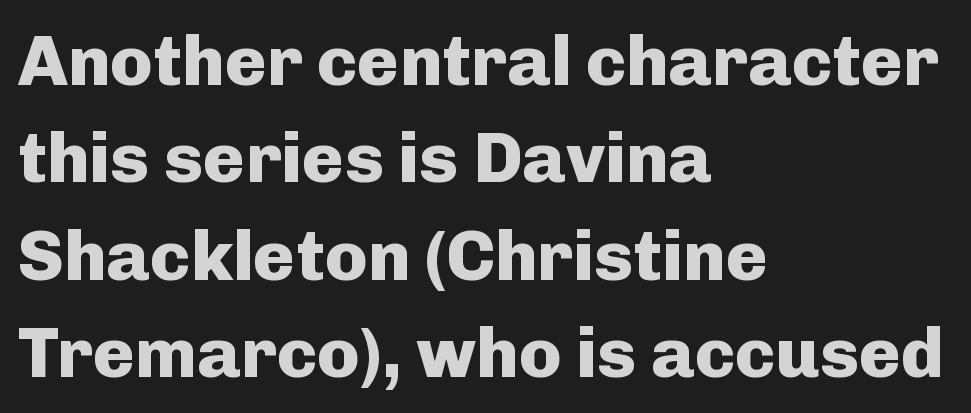
Q: Is the text bold? A: Yes.
Q: Is the text italic (slanted)? A: No, it is upright.
Q: Is the typeface a serif or a sans-serif typeface? A: Sans-serif.
Q: Is the text underlined? A: No.
Q: How is the paragraph aligned? A: Left-aligned.
Q: Is the spacing between letters normal or unusually wide? A: Normal.
Q: Is the spacing between lines tight, normal or loose? A: Normal.
Q: Width (condensed, normal, or wide)? A: Normal.
Q: Stroke contrast? A: Low.
Q: x-height? A: Medium.
Q: Monospaced? A: No.
